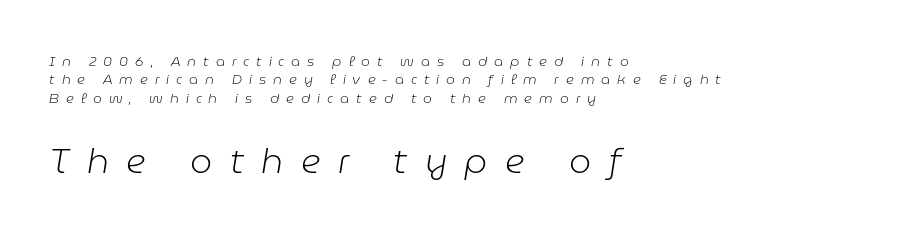
The following chunk of copy outweighs the initial chunk in type size. How are the letters spaced? Widely, with obvious added tracking. Think of a printed novel: that variable character pitch is what you see here. Counters stay open thanks to moderate or lighter strokes. Quick note: underline off.
